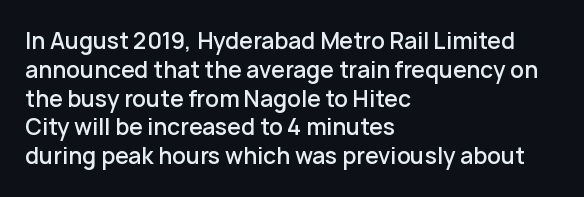
{"italic": "no", "bold": "semi", "underline": "no", "align": "left", "line_spacing": "normal", "line_spacing_ratio": 1.31, "letter_spacing": "normal", "letter_spacing_em": 0.0, "glyph_px": 22}
